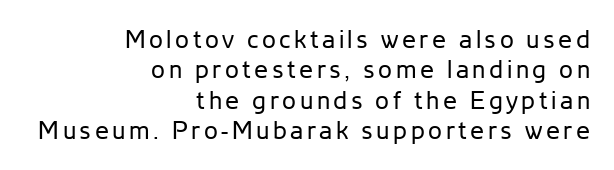
Q: Is the text bold? A: No.
Q: Is the text italic (slanted)? A: No, it is upright.
Q: Is the text underlined? A: No.
Q: How is the paragraph aligned? A: Right-aligned.
